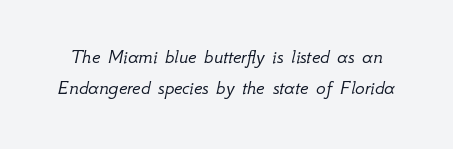
The image shows 20 px text type, italic (leaning right); set normal line spacing (1.55x), normal letter spacing, not underlined.
